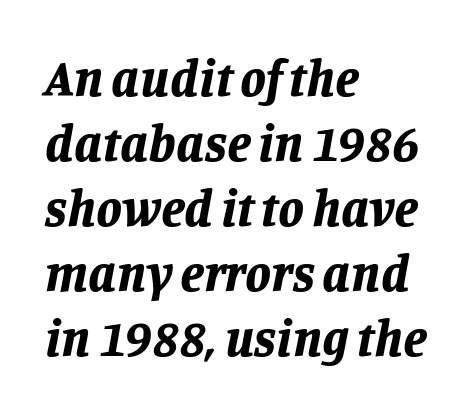
{"italic": "yes", "lean": "right", "slant_degrees": 11, "bold": "yes", "weight": "bold", "width": "normal", "stroke_contrast": "low", "x_height": "large", "monospaced": "no", "underline": "no", "align": "left", "line_spacing": "normal", "line_spacing_ratio": 1.25, "letter_spacing": "normal", "letter_spacing_em": 0.0, "glyph_px": 52}
